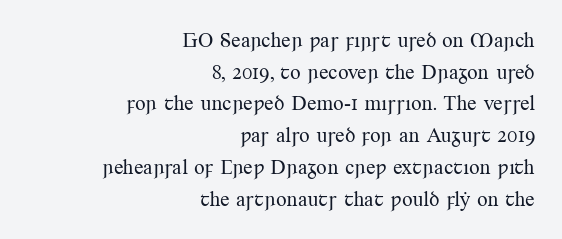
{"italic": "no", "bold": "no", "underline": "no", "align": "right", "line_spacing": "normal", "line_spacing_ratio": 1.51, "letter_spacing": "normal", "letter_spacing_em": 0.0, "glyph_px": 21}
